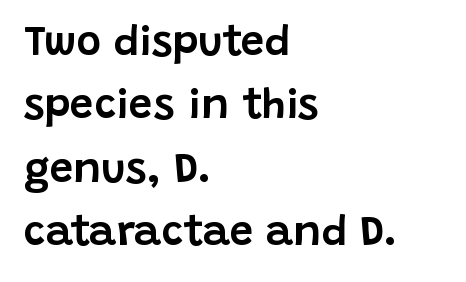
{"serif": "no", "italic": "no", "width": "normal", "stroke_contrast": "low", "x_height": "large", "monospaced": "no", "underline": "no", "align": "left", "line_spacing": "normal", "line_spacing_ratio": 1.51, "letter_spacing": "normal", "letter_spacing_em": 0.0, "glyph_px": 42}
